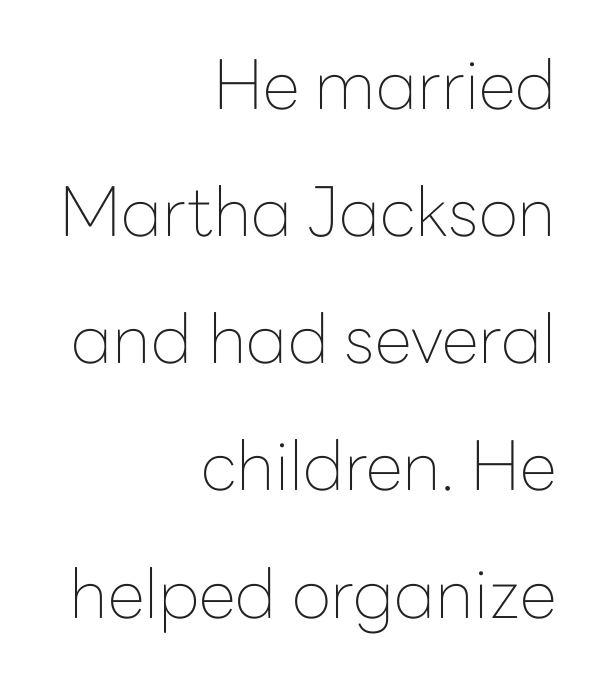
Only glyphs here, with clear space below each row. Think of a printed novel: that variable character pitch is what you see here. Think standard paragraph weight, or any step lighter than that. No feet cap the strokes, marking this as sans-serif type. A student would call this right alignment; a typographer would say flush right, rag left.
